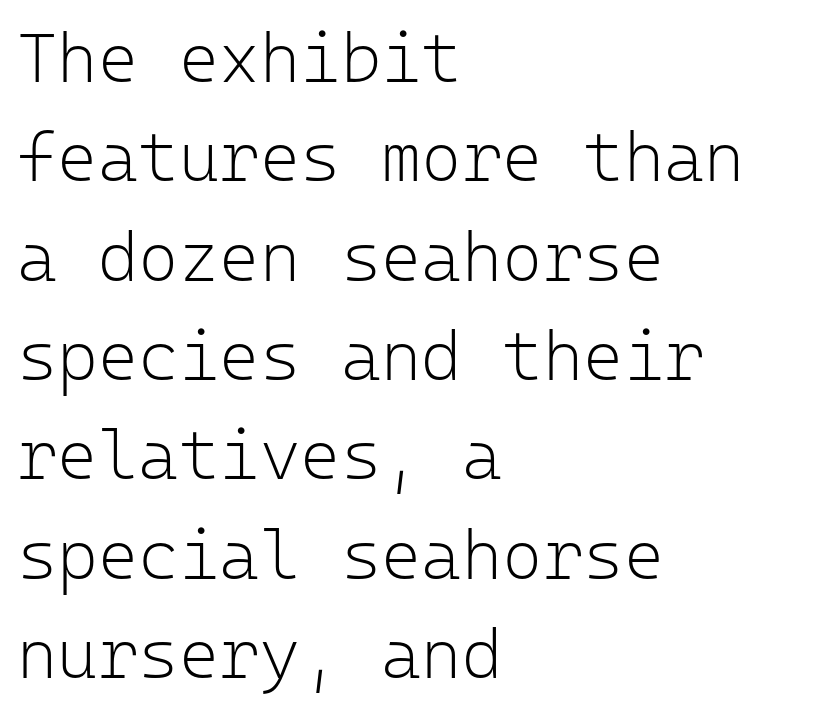
Layout note: lines flush left. If you drew a line through each stem, it would be perfectly vertical. Each letter, wide or thin by design, is forced into the same width here. The rows are spaced the way most documents space them.
